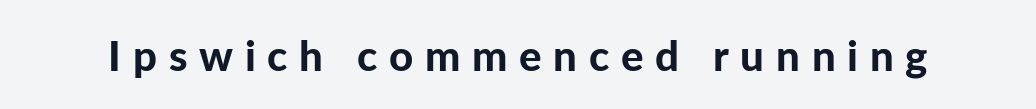
The image shows 42 px bold sans-serif type, upright; set unusually wide letter spacing (+0.28 em), not underlined; low stroke contrast and a medium x-height.
